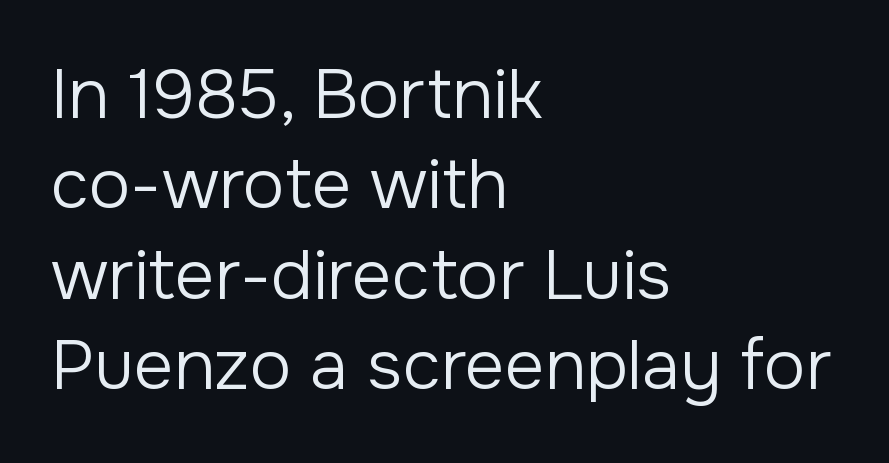
Q: Is the text bold? A: No.
Q: Is the text italic (slanted)? A: No, it is upright.
Q: Is the typeface a serif or a sans-serif typeface? A: Sans-serif.
Q: Is the text underlined? A: No.
Q: How is the paragraph aligned? A: Left-aligned.
Q: Is the spacing between letters normal or unusually wide? A: Normal.
Q: Is the spacing between lines tight, normal or loose? A: Normal.
Q: Width (condensed, normal, or wide)? A: Normal.
Q: Stroke contrast? A: Low.
Q: x-height? A: Medium.
Q: Monospaced? A: No.
